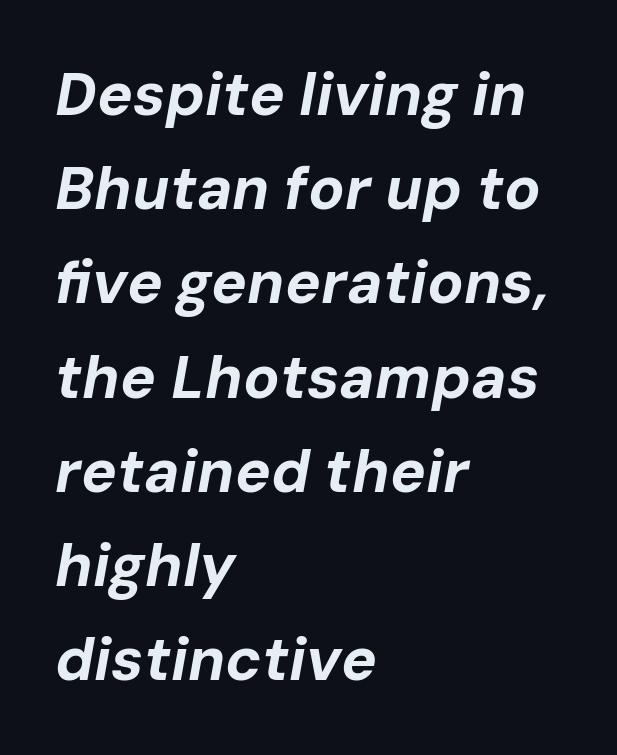
The image shows 60 px bold type, italic (leaning right); set left-aligned, normal line spacing (1.57x), normal letter spacing, not underlined; low stroke contrast and a medium x-height.
